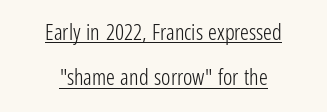
The letters sit at their default tracking, neither squeezed nor spread. The whitespace from short lines is split evenly between both sides. Does a line run under the words? Yes, clearly. How would I describe the line gaps? Wide and relaxed.
